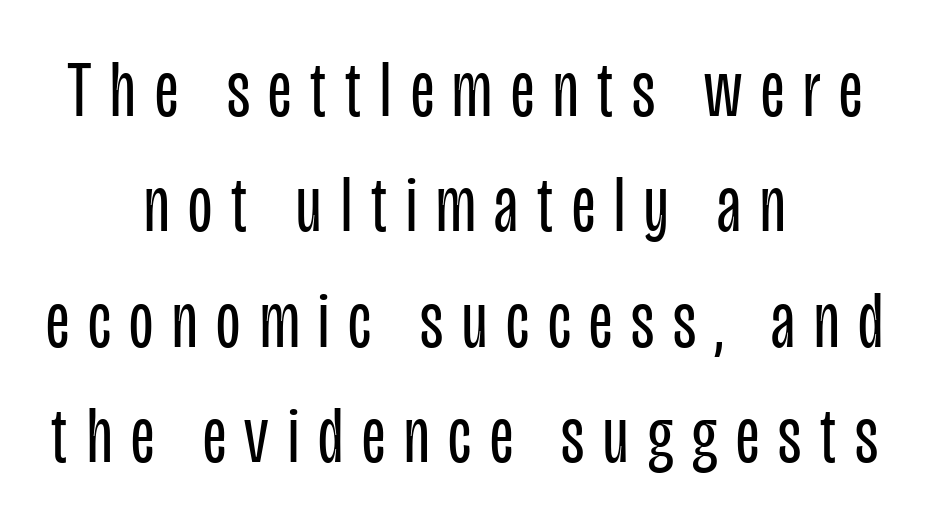
Q: Is the text bold? A: No.
Q: Is the text italic (slanted)? A: No, it is upright.
Q: Is the typeface a serif or a sans-serif typeface? A: Sans-serif.
Q: Is the text underlined? A: No.
Q: How is the paragraph aligned? A: Centered.
Q: Is the spacing between letters normal or unusually wide? A: Unusually wide.
Q: Is the spacing between lines tight, normal or loose? A: Normal.
Q: Width (condensed, normal, or wide)? A: Condensed.
Q: Stroke contrast? A: Low.
Q: x-height? A: Large.
Q: Monospaced? A: No.
